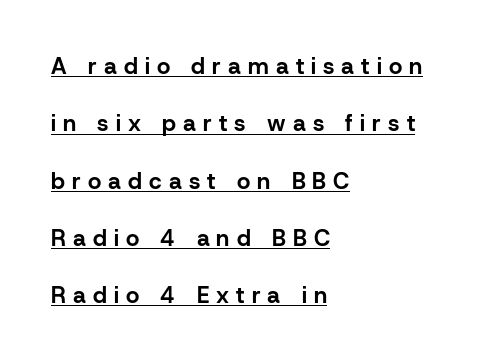
{"italic": "no", "bold": "yes", "underline": "yes", "align": "left", "line_spacing": "loose", "line_spacing_ratio": 2.49, "letter_spacing": "wide", "letter_spacing_em": 0.31, "glyph_px": 23}
